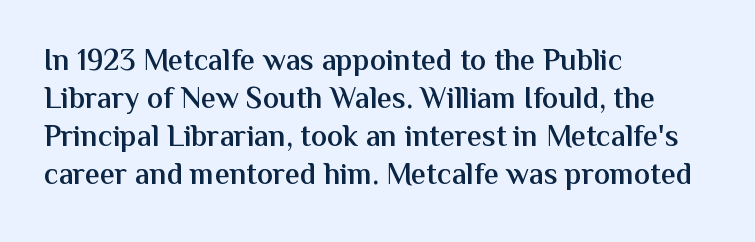
Character widths vary here, with narrow letters taking less room than wide ones. Glance below the letters and you will spot only blank space. This is moderately heavy type, rendered in semibold. In terms of posture, this sample is upright. This sample uses plain, unmodified letter spacing. Stroke terminals: plain, sans-serif.
